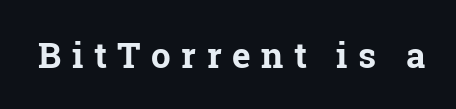
{"serif": "yes", "italic": "no", "bold": "yes", "weight": "bold", "width": "normal", "stroke_contrast": "low", "x_height": "medium", "monospaced": "no", "underline": "no", "letter_spacing": "wide", "letter_spacing_em": 0.3, "glyph_px": 35}
